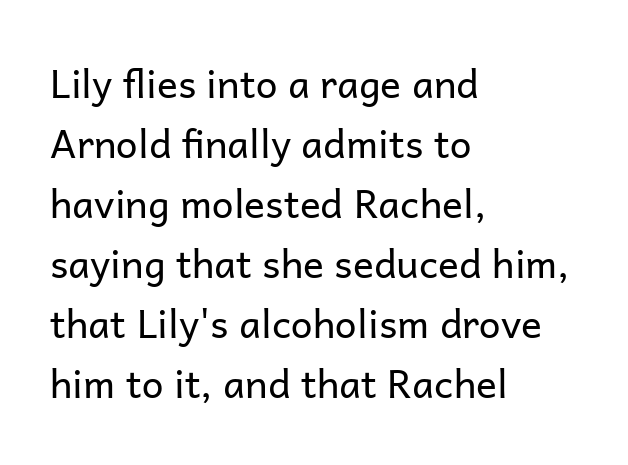
The image shows 39 px regular-weight sans-serif type, upright; set left-aligned, normal line spacing (1.54x), normal letter spacing, not underlined; low stroke contrast and a medium x-height.
